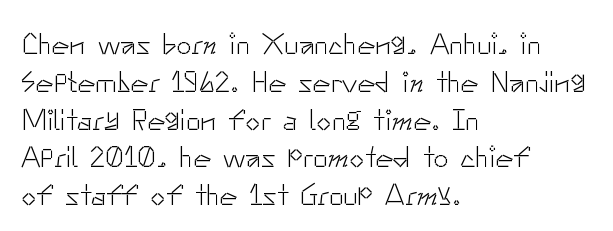
Which margin do the lines hug? The left one — the right edge is uneven. This block has exactly the height ordinary leading produces. The letters look calm and open, with moderate or lighter stems. The area under the type is left untouched. This is the regular roman posture of the typeface.
